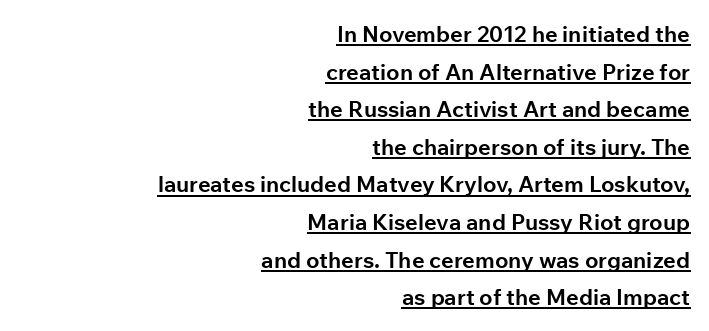
Q: Is the text bold? A: Yes.
Q: Is the text italic (slanted)? A: No, it is upright.
Q: Is the text underlined? A: Yes.
Q: How is the paragraph aligned? A: Right-aligned.
Q: Is the spacing between letters normal or unusually wide? A: Normal.
